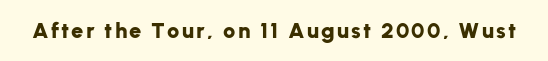
Weight check: bold — yes, fully. Rule under the text: the space is simply empty. Quick note: not italic, upright.
